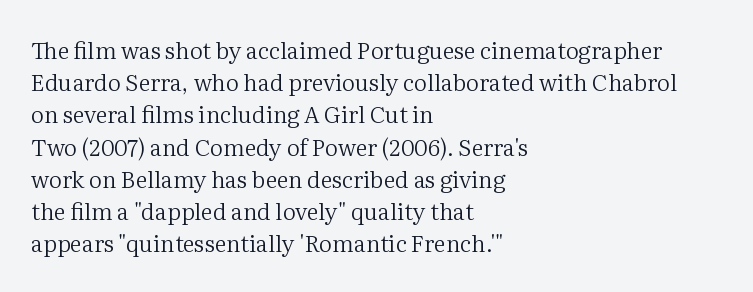
Q: Is the text bold? A: No.
Q: Is the text italic (slanted)? A: No, it is upright.
Q: Is the text underlined? A: No.
Q: How is the paragraph aligned? A: Left-aligned.
Q: Is the spacing between letters normal or unusually wide? A: Normal.
Q: Is the spacing between lines tight, normal or loose? A: Normal.
